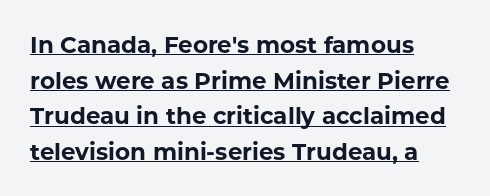
Q: Is the text bold? A: Yes.
Q: Is the text italic (slanted)? A: No, it is upright.
Q: Is the text underlined? A: Yes.
Q: How is the paragraph aligned? A: Left-aligned.
Q: Is the spacing between letters normal or unusually wide? A: Normal.
Q: Is the spacing between lines tight, normal or loose? A: Normal.
